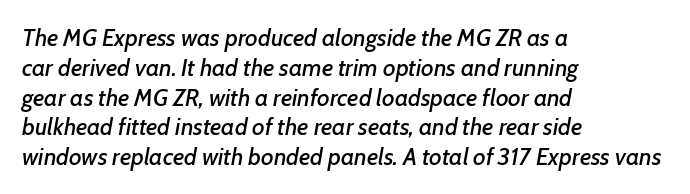
The image shows 24 px text type, italic (leaning right); set left-aligned, line spacing 1.24x, normal letter spacing, not underlined.
